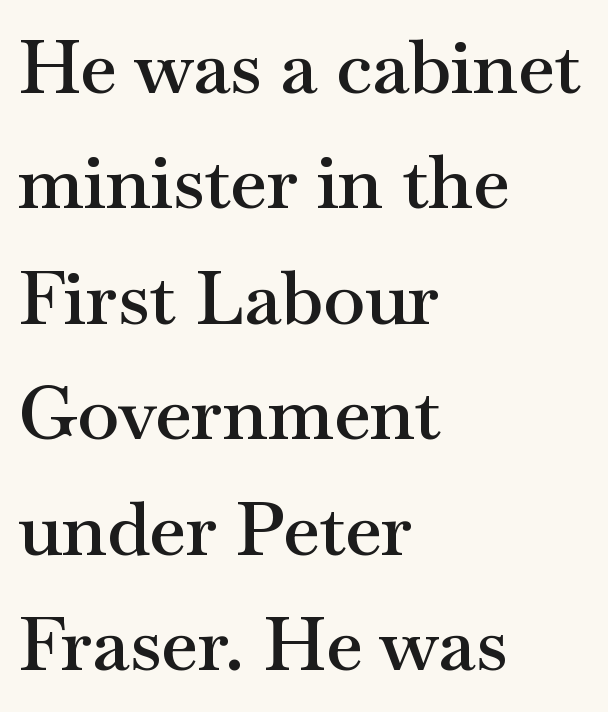
The axis of the letterforms is exactly vertical. Letter spacing: default. Character widths vary here, with narrow letters taking less room than wide ones. The characters display serif detailing at their extremities.
